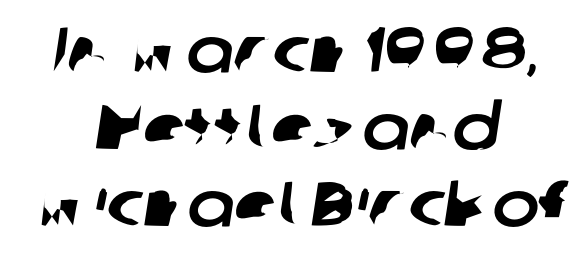
The image shows 63 px sans-serif type; set centered, line spacing 1.22x, normal letter spacing, not underlined; low stroke contrast and a medium x-height.
